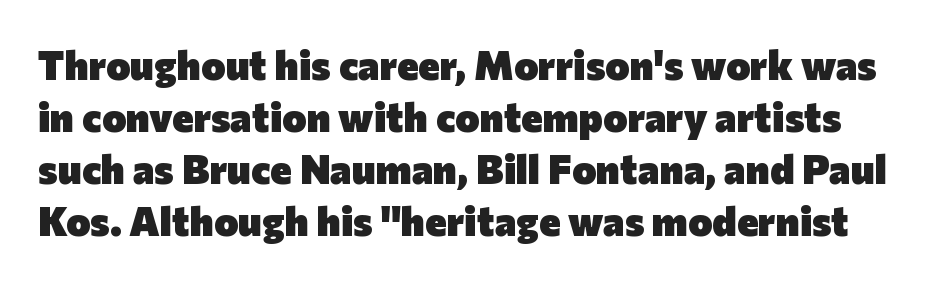
The image shows 41 px heavy sans-serif type, upright; set normal line spacing (1.27x), normal letter spacing, not underlined; low stroke contrast and a medium x-height.
